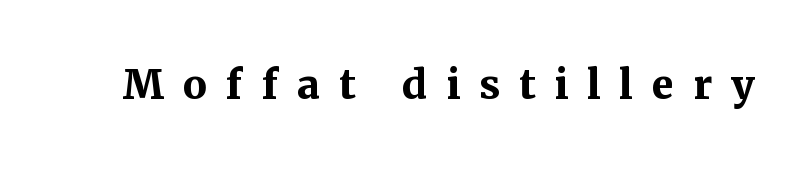
{"serif": "yes", "italic": "no", "bold": "yes", "weight": "semibold", "width": "normal", "stroke_contrast": "medium", "x_height": "medium", "monospaced": "no", "underline": "no", "letter_spacing": "wide", "letter_spacing_em": 0.35, "glyph_px": 54}
